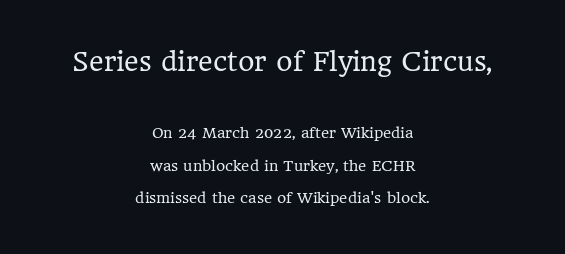
Q: Is the text bold? A: No.
Q: Is the text italic (slanted)? A: No, it is upright.
Q: Is the text underlined? A: No.
Q: How is the paragraph aligned? A: Centered.
Q: Is the spacing between letters normal or unusually wide? A: Normal.
Q: Is the spacing between lines tight, normal or loose? A: Loose.
Q: Which block of text is set in a larger size, the first (top) or the second (bottom)? A: The first (top) one.
